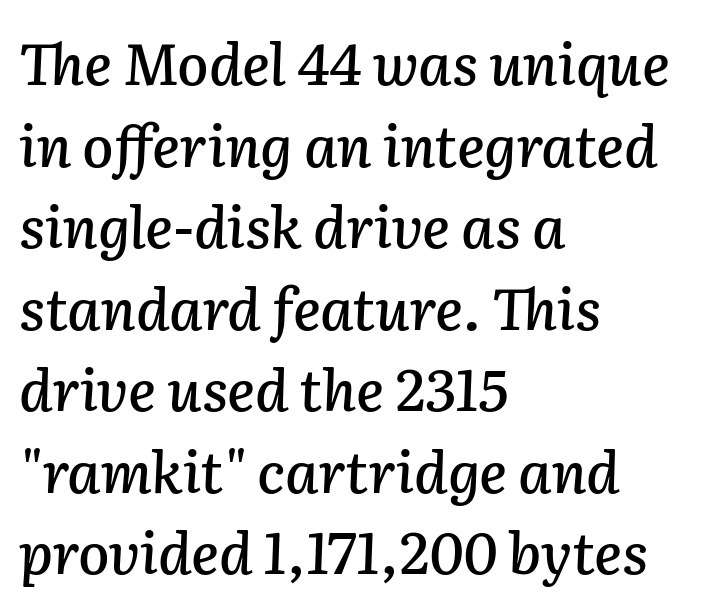
{"italic": "yes", "lean": "right", "slant_degrees": 2, "width": "normal", "stroke_contrast": "low", "x_height": "medium", "monospaced": "no", "underline": "no", "align": "left", "line_spacing": "normal", "line_spacing_ratio": 1.43, "letter_spacing": "normal", "letter_spacing_em": 0.0, "glyph_px": 57}
